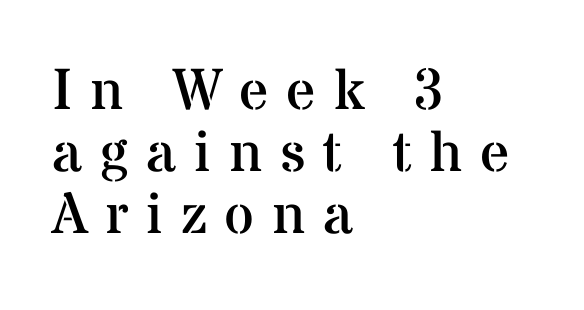
Q: Is the text bold? A: No.
Q: Is the text italic (slanted)? A: No, it is upright.
Q: Is the typeface a serif or a sans-serif typeface? A: Serif.
Q: Is the text underlined? A: No.
Q: How is the paragraph aligned? A: Left-aligned.
Q: Is the spacing between letters normal or unusually wide? A: Unusually wide.
Q: Is the spacing between lines tight, normal or loose? A: Tight.
Q: Width (condensed, normal, or wide)? A: Normal.
Q: Stroke contrast? A: Medium.
Q: x-height? A: Medium.
Q: Monospaced? A: No.
